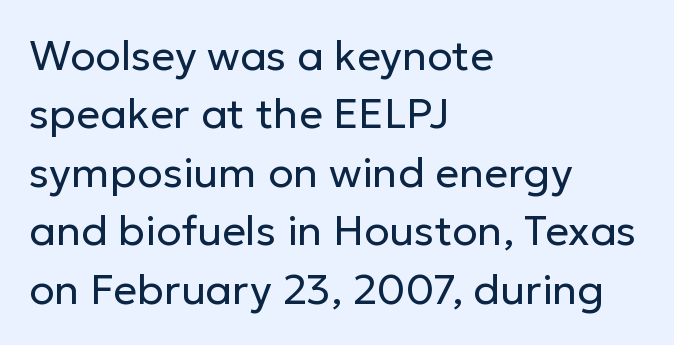
Q: Is the text bold? A: No.
Q: Is the text italic (slanted)? A: No, it is upright.
Q: Is the typeface a serif or a sans-serif typeface? A: Sans-serif.
Q: Is the text underlined? A: No.
Q: How is the paragraph aligned? A: Left-aligned.
Q: Is the spacing between letters normal or unusually wide? A: Normal.
Q: Is the spacing between lines tight, normal or loose? A: Normal.
Q: Width (condensed, normal, or wide)? A: Normal.
Q: Stroke contrast? A: Low.
Q: x-height? A: Medium.
Q: Monospaced? A: No.
